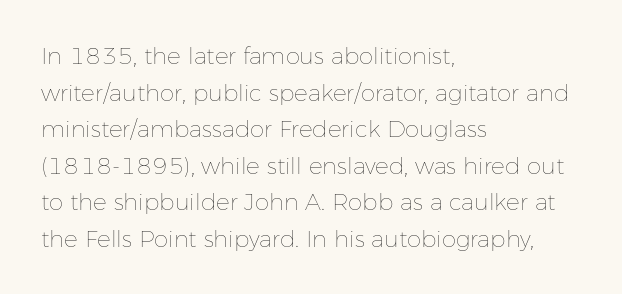
Notice how descenders clear the ascenders below comfortably — that's standard leading. Heft: none added — not bold. Posture: upright roman. The tracking reads as untouched default to a designer's eye. If you drew a ruler down the left edge, every line would touch it.
